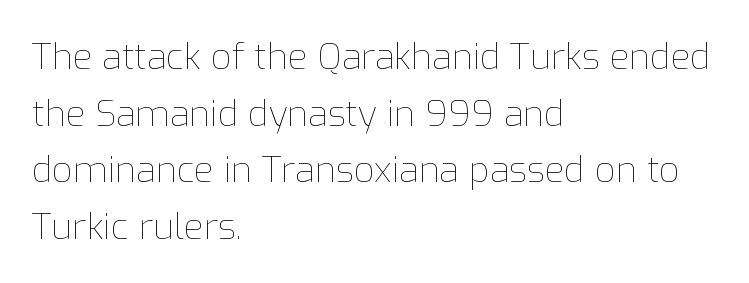
The characters are drawn with everyday or finer stroke widths. In terms of letterspacing, this is plain default setting. Nobody drew a line under any word here. This sample keeps an unexceptional amount of space between lines. Style check: upright.
